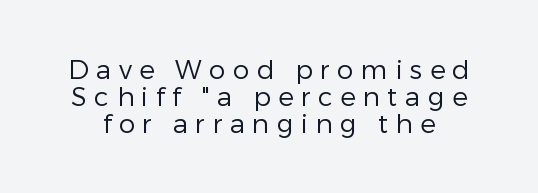
The image shows 26 px text type, upright; set tight line spacing (1.03x), unusually wide letter spacing (+0.29 em), not underlined.
